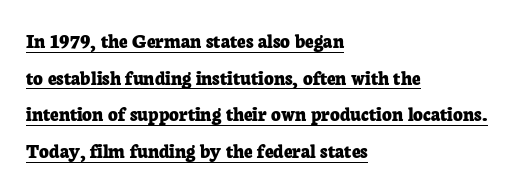
Q: Is the text bold? A: Yes.
Q: Is the text italic (slanted)? A: No, it is upright.
Q: Is the text underlined? A: Yes.
Q: How is the paragraph aligned? A: Left-aligned.
Q: Is the spacing between letters normal or unusually wide? A: Normal.
